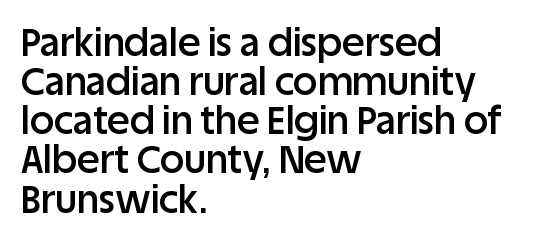
{"serif": "no", "italic": "no", "bold": "semi", "weight": "semibold", "width": "normal", "stroke_contrast": "low", "x_height": "large", "monospaced": "no", "underline": "no", "align": "left", "line_spacing": "tight", "line_spacing_ratio": 1.03, "letter_spacing": "normal", "letter_spacing_em": 0.0, "glyph_px": 38}
